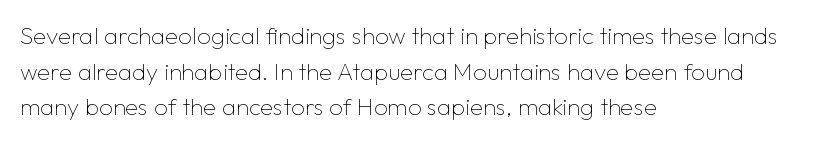
The image shows 24 px text type, upright; set left-aligned, normal line spacing (1.48x), normal letter spacing, not underlined.
